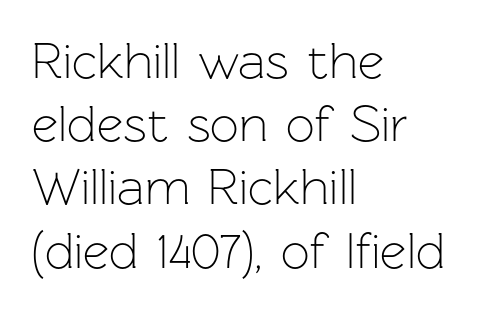
Q: Is the text bold? A: No.
Q: Is the text italic (slanted)? A: No, it is upright.
Q: Is the typeface a serif or a sans-serif typeface? A: Sans-serif.
Q: Is the text underlined? A: No.
Q: How is the paragraph aligned? A: Left-aligned.
Q: Is the spacing between letters normal or unusually wide? A: Normal.
Q: Width (condensed, normal, or wide)? A: Normal.
Q: Stroke contrast? A: Low.
Q: x-height? A: Medium.
Q: Monospaced? A: No.
